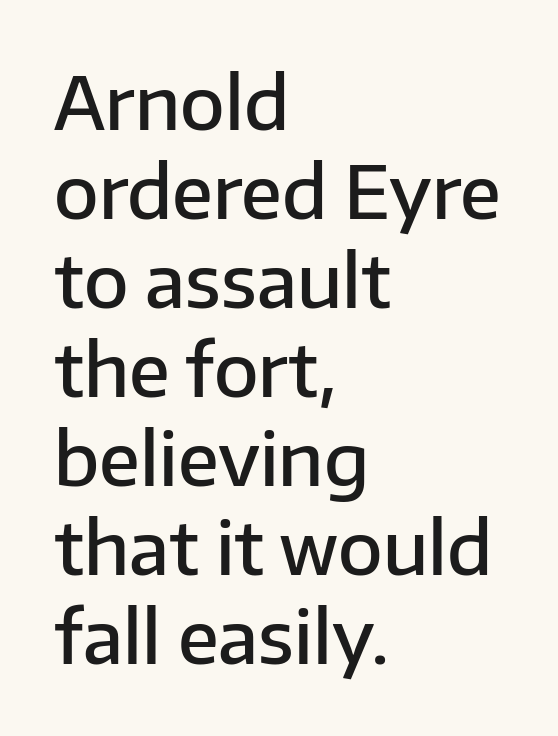
{"serif": "no", "italic": "no", "bold": "semi", "weight": "semibold", "width": "normal", "stroke_contrast": "low", "x_height": "medium", "monospaced": "no", "underline": "no", "align": "left", "line_spacing_ratio": 1.22, "letter_spacing": "normal", "letter_spacing_em": 0.0, "glyph_px": 73}
